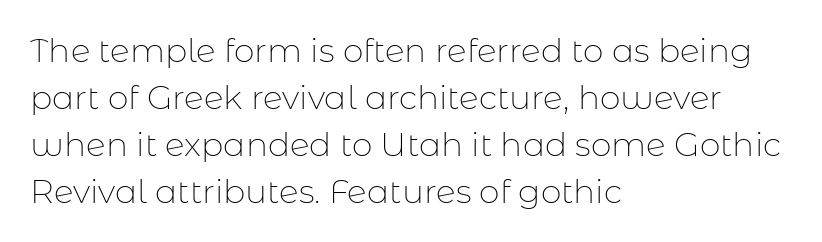
{"serif": "no", "italic": "no", "bold": "no", "weight": "thin", "width": "normal", "stroke_contrast": "low", "x_height": "medium", "monospaced": "no", "underline": "no", "align": "left", "line_spacing": "normal", "line_spacing_ratio": 1.42, "letter_spacing": "normal", "letter_spacing_em": 0.0, "glyph_px": 33}
